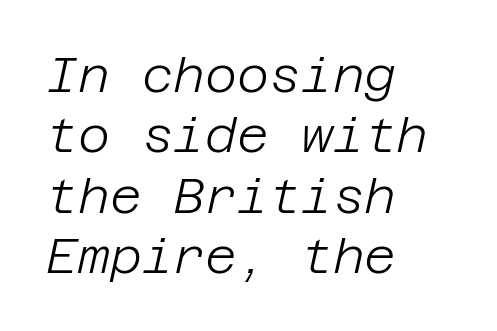
{"italic": "yes", "lean": "right", "slant_degrees": 12, "bold": "no", "weight": "light", "width": "normal", "stroke_contrast": "low", "x_height": "large", "underline": "no", "align": "left", "line_spacing_ratio": 1.23, "letter_spacing": "normal", "letter_spacing_em": 0.0, "glyph_px": 49}
